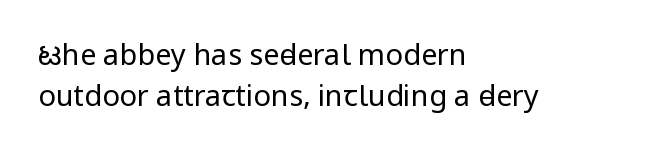
Reading down the column, the eye jumps a familiar distance to each next line. Think standard paragraph weight, or any step lighter than that. Between one letter and the next there's only the usual sliver of space. Has an underline been added? It has not.
